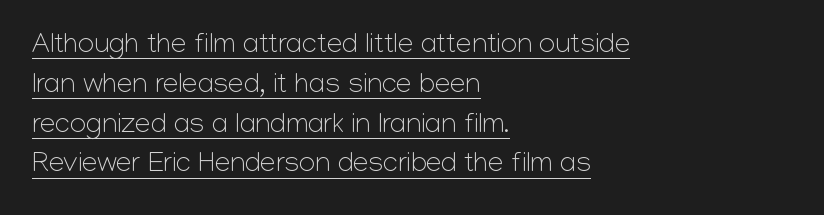
Proportional: the letters do not fall into vertical columns. Horizontal bands of white between lines are of average thickness. You can tell it's not italic because the verticals are truly vertical. Observe the ordinary spacing: letters are neighbours, not strangers.
